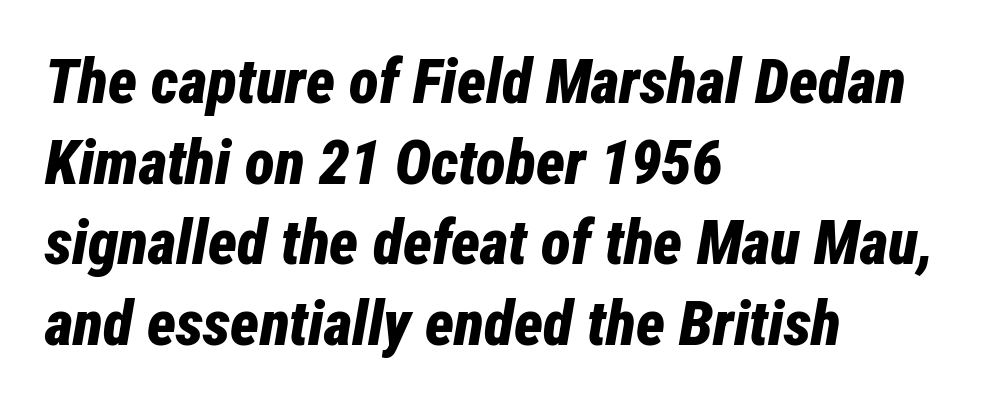
Q: Is the text bold? A: Yes.
Q: Is the text italic (slanted)? A: Yes, it leans right by about 12 degrees.
Q: Is the text underlined? A: No.
Q: How is the paragraph aligned? A: Left-aligned.
Q: Is the spacing between letters normal or unusually wide? A: Normal.
Q: Is the spacing between lines tight, normal or loose? A: Normal.
Q: Width (condensed, normal, or wide)? A: Condensed.
Q: Stroke contrast? A: Low.
Q: x-height? A: Medium.
Q: Monospaced? A: No.
